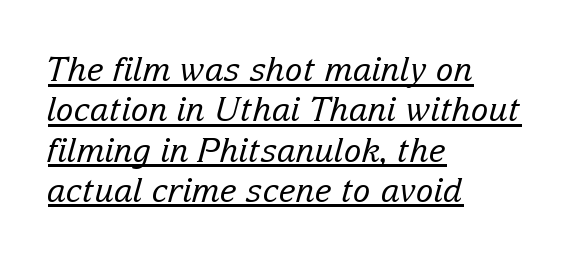
Q: Is the text bold? A: No.
Q: Is the text italic (slanted)? A: Yes, it leans right by about 15 degrees.
Q: Is the typeface a serif or a sans-serif typeface? A: Serif.
Q: Is the text underlined? A: Yes.
Q: How is the paragraph aligned? A: Left-aligned.
Q: Is the spacing between letters normal or unusually wide? A: Normal.
Q: Width (condensed, normal, or wide)? A: Normal.
Q: Stroke contrast? A: Low.
Q: x-height? A: Medium.
Q: Monospaced? A: No.
